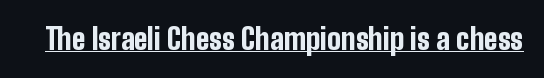
Q: Is the text bold? A: Yes.
Q: Is the text italic (slanted)? A: No, it is upright.
Q: Is the typeface a serif or a sans-serif typeface? A: Sans-serif.
Q: Is the text underlined? A: Yes.
Q: Is the spacing between letters normal or unusually wide? A: Normal.
Q: Width (condensed, normal, or wide)? A: Condensed.
Q: Stroke contrast? A: Low.
Q: x-height? A: Medium.
Q: Monospaced? A: No.
